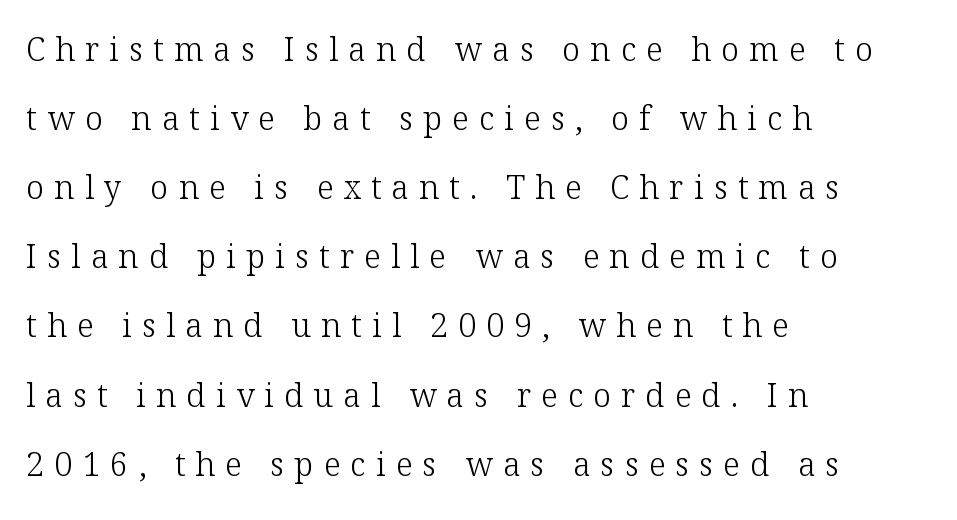
The image shows 32 px light serif type, upright; set left-aligned, loose line spacing (2.16x), unusually wide letter spacing (+0.32 em), not underlined; low stroke contrast and a medium x-height.
